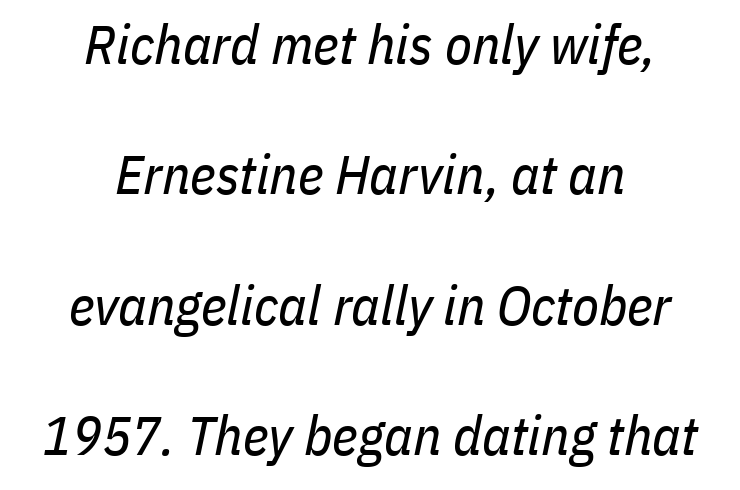
Emphasis-style slanted type is in use. The text block is weighted toward neither margin, spreading evenly from the middle. Ink coverage per letter is moderate at most. Just letters on the line, the space beneath them empty.
